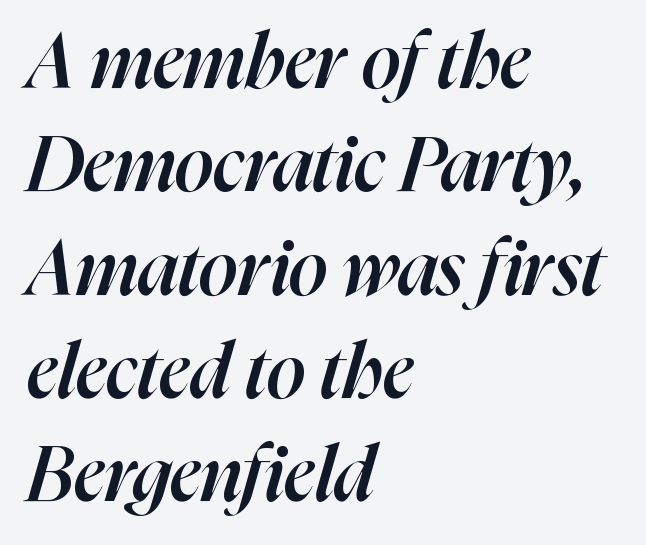
The font is running at a semibold setting, under full bold. Students, observe: this is what conventionally led text looks like. Left-aligned paragraph, ragged on the right. Yep, that's italic — everything's leaning. Characters follow at the spacing the type designer built in. Descenders hang freely into open space.
